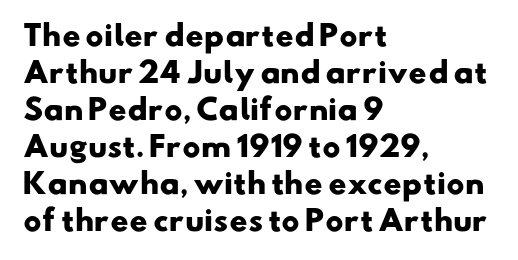
The image shows 28 px heavy, wide sans-serif type; set left-aligned, normal line spacing (1.32x), normal letter spacing, not underlined; low stroke contrast and a small x-height.
